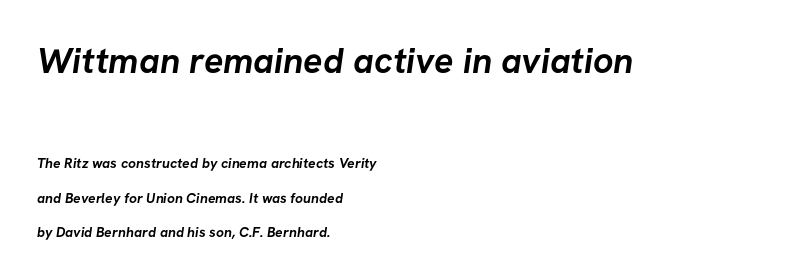
Q: Is the text bold? A: Yes.
Q: Is the typeface a serif or a sans-serif typeface? A: Sans-serif.
Q: Is the text underlined? A: No.
Q: How is the paragraph aligned? A: Left-aligned.
Q: Is the spacing between letters normal or unusually wide? A: Normal.
Q: Is the spacing between lines tight, normal or loose? A: Loose.
Q: Which block of text is set in a larger size, the first (top) or the second (bottom)? A: The first (top) one.
Q: Width (condensed, normal, or wide)? A: Normal.
Q: Stroke contrast? A: Low.
Q: x-height? A: Medium.
Q: Monospaced? A: No.
